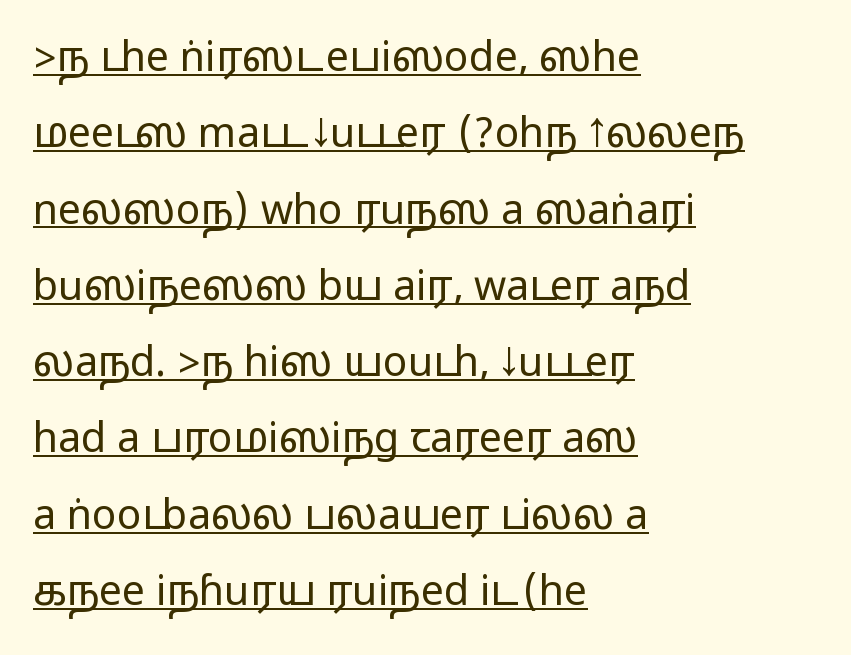
Q: Is the text italic (slanted)? A: No, it is upright.
Q: Is the typeface a serif or a sans-serif typeface? A: Sans-serif.
Q: Is the text underlined? A: Yes.
Q: How is the paragraph aligned? A: Left-aligned.
Q: Is the spacing between letters normal or unusually wide? A: Normal.
Q: Width (condensed, normal, or wide)? A: Wide.
Q: Stroke contrast? A: Medium.
Q: Monospaced? A: No.
